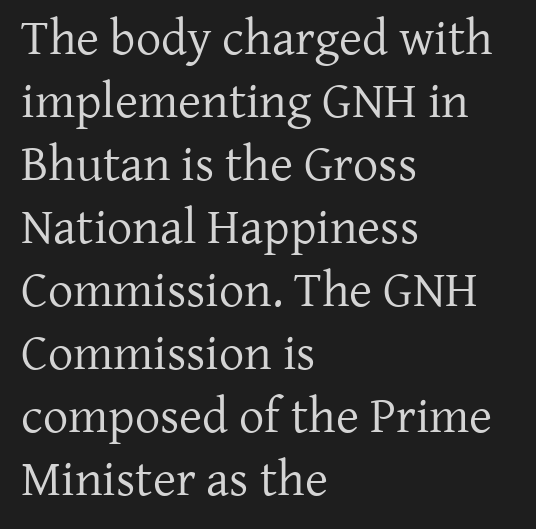
Q: Is the text bold? A: No.
Q: Is the text italic (slanted)? A: No, it is upright.
Q: Is the typeface a serif or a sans-serif typeface? A: Serif.
Q: Is the text underlined? A: No.
Q: How is the paragraph aligned? A: Left-aligned.
Q: Is the spacing between letters normal or unusually wide? A: Normal.
Q: Is the spacing between lines tight, normal or loose? A: Normal.
Q: Width (condensed, normal, or wide)? A: Normal.
Q: Stroke contrast? A: Low.
Q: x-height? A: Medium.
Q: Monospaced? A: No.
